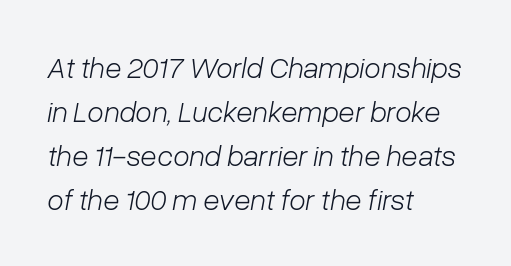
Q: Is the text bold? A: No.
Q: Is the text italic (slanted)? A: Yes, it leans right by about 10 degrees.
Q: Is the text underlined? A: No.
Q: How is the paragraph aligned? A: Left-aligned.
Q: Is the spacing between letters normal or unusually wide? A: Normal.
Q: Is the spacing between lines tight, normal or loose? A: Normal.
Q: Width (condensed, normal, or wide)? A: Normal.
Q: Stroke contrast? A: Low.
Q: x-height? A: Medium.
Q: Monospaced? A: No.
